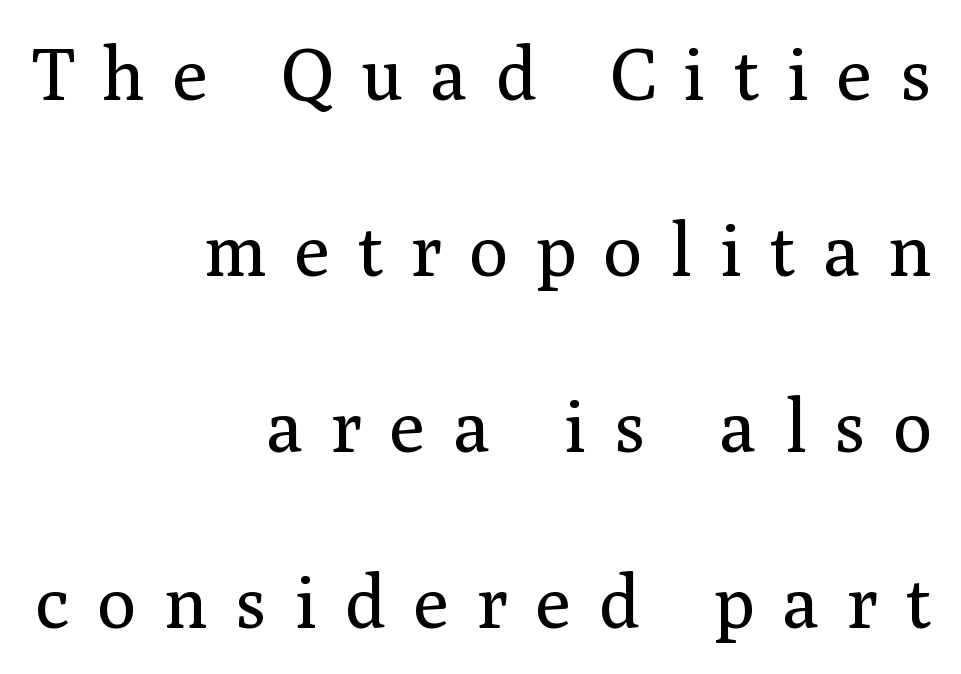
The image shows 73 px regular-weight serif type, upright; set right-aligned, loose line spacing (2.41x), unusually wide letter spacing (+0.38 em), not underlined; medium stroke contrast and a medium x-height.
